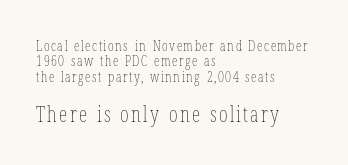
Q: Is the text bold? A: No.
Q: Is the text italic (slanted)? A: No, it is upright.
Q: Is the text underlined? A: No.
Q: How is the paragraph aligned? A: Left-aligned.
Q: Is the spacing between lines tight, normal or loose? A: Tight.
Q: Which block of text is set in a larger size, the first (top) or the second (bottom)? A: The second (bottom) one.
